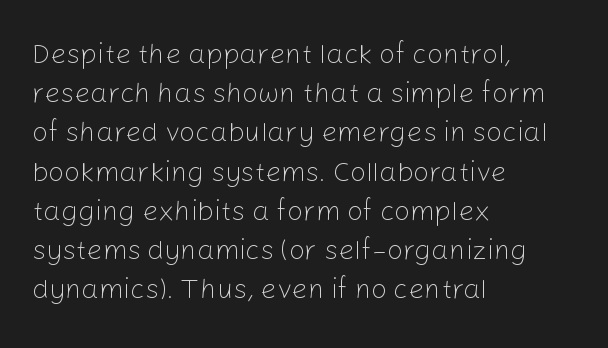
Q: Is the text bold? A: No.
Q: Is the text italic (slanted)? A: No, it is upright.
Q: Is the typeface a serif or a sans-serif typeface? A: Sans-serif.
Q: Is the text underlined? A: No.
Q: How is the paragraph aligned? A: Left-aligned.
Q: Is the spacing between letters normal or unusually wide? A: Normal.
Q: Is the spacing between lines tight, normal or loose? A: Normal.
Q: Width (condensed, normal, or wide)? A: Normal.
Q: Stroke contrast? A: Low.
Q: x-height? A: Medium.
Q: Monospaced? A: No.
